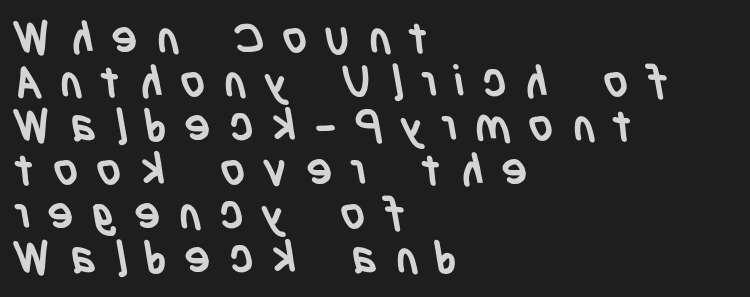
{"serif": "no", "bold": "yes", "weight": "semibold", "width": "condensed", "stroke_contrast": "low", "x_height": "large", "monospaced": "no", "underline": "no", "align": "left", "line_spacing": "tight", "line_spacing_ratio": 1.0, "letter_spacing": "wide", "letter_spacing_em": 0.4, "glyph_px": 44}
